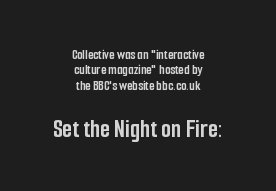
Q: Is the text bold? A: Yes.
Q: Is the text italic (slanted)? A: No, it is upright.
Q: Is the text underlined? A: No.
Q: How is the paragraph aligned? A: Centered.
Q: Is the spacing between letters normal or unusually wide? A: Normal.
Q: Is the spacing between lines tight, normal or loose? A: Tight.
Q: Which block of text is set in a larger size, the first (top) or the second (bottom)? A: The second (bottom) one.
